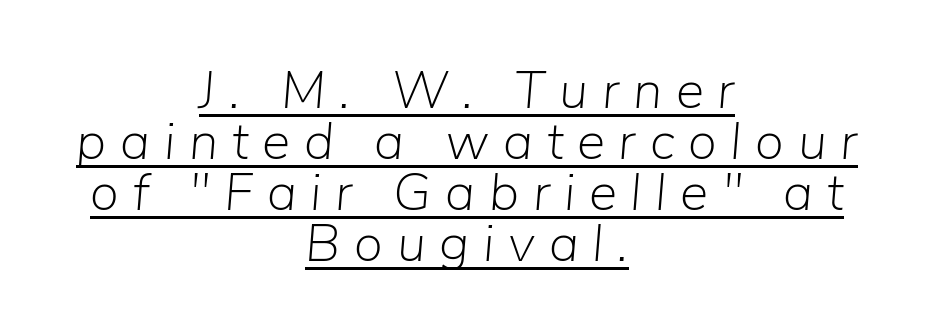
Q: Is the text bold? A: No.
Q: Is the text italic (slanted)? A: Yes, it leans right by about 5 degrees.
Q: Is the text underlined? A: Yes.
Q: How is the paragraph aligned? A: Centered.
Q: Is the spacing between letters normal or unusually wide? A: Unusually wide.
Q: Is the spacing between lines tight, normal or loose? A: Tight.
Q: Width (condensed, normal, or wide)? A: Normal.
Q: Stroke contrast? A: Low.
Q: x-height? A: Medium.
Q: Monospaced? A: No.
